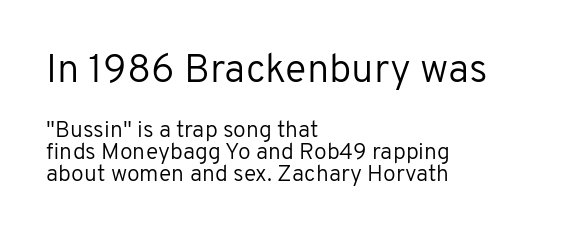
The image shows 40 px regular-weight sans-serif type, upright; set left-aligned, tight line spacing (0.95x), normal letter spacing, not underlined; the first (top) block is 1.74x larger; low stroke contrast and a medium x-height.
